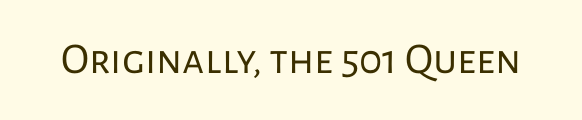
Q: Is the text bold? A: No.
Q: Is the text italic (slanted)? A: No, it is upright.
Q: Is the typeface a serif or a sans-serif typeface? A: Sans-serif.
Q: Is the text underlined? A: No.
Q: Is the spacing between letters normal or unusually wide? A: Normal.
Q: Width (condensed, normal, or wide)? A: Normal.
Q: Stroke contrast? A: Low.
Q: x-height? A: Medium.
Q: Monospaced? A: No.
